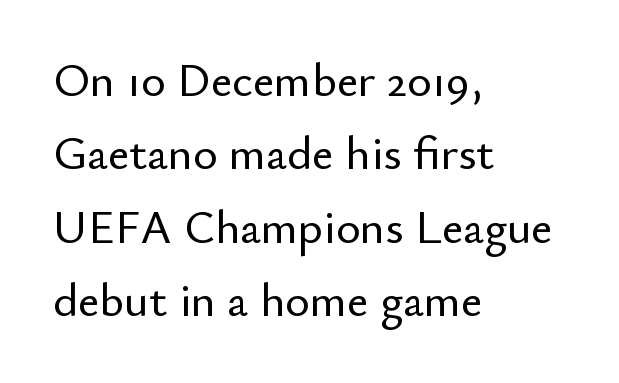
{"serif": "no", "italic": "no", "width": "normal", "stroke_contrast": "low", "x_height": "small", "monospaced": "no", "underline": "no", "align": "left", "line_spacing": "normal", "line_spacing_ratio": 1.56, "letter_spacing": "normal", "letter_spacing_em": 0.0, "glyph_px": 47}
